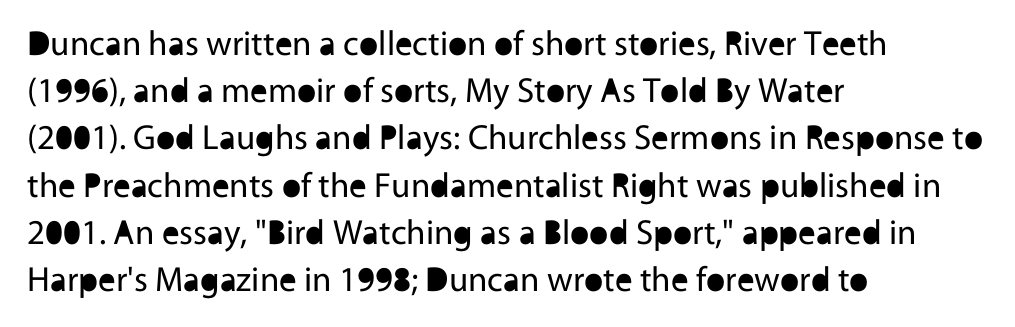
{"serif": "no", "italic": "no", "bold": "no", "weight": "regular", "width": "normal", "x_height": "medium", "monospaced": "no", "underline": "no", "align": "left", "line_spacing": "normal", "line_spacing_ratio": 1.35, "letter_spacing": "normal", "letter_spacing_em": 0.0, "glyph_px": 35}
